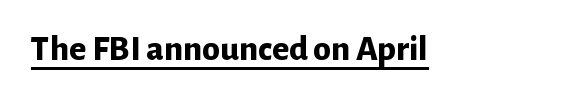
The image shows 36 px bold sans-serif type, upright; set normal letter spacing, underlined; low stroke contrast and a medium x-height.
